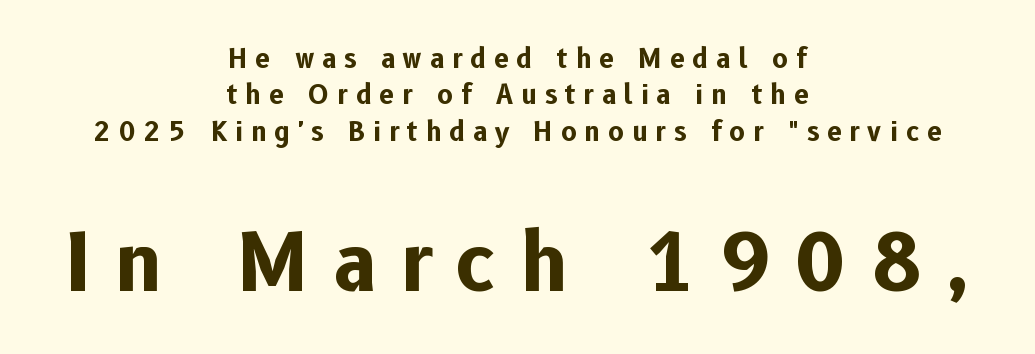
Q: Is the text bold? A: Yes.
Q: Is the text italic (slanted)? A: No, it is upright.
Q: Is the typeface a serif or a sans-serif typeface? A: Sans-serif.
Q: Is the text underlined? A: No.
Q: How is the paragraph aligned? A: Centered.
Q: Is the spacing between letters normal or unusually wide? A: Unusually wide.
Q: Is the spacing between lines tight, normal or loose? A: Normal.
Q: Which block of text is set in a larger size, the first (top) or the second (bottom)? A: The second (bottom) one.
Q: Width (condensed, normal, or wide)? A: Normal.
Q: Stroke contrast? A: Low.
Q: x-height? A: Medium.
Q: Monospaced? A: No.
